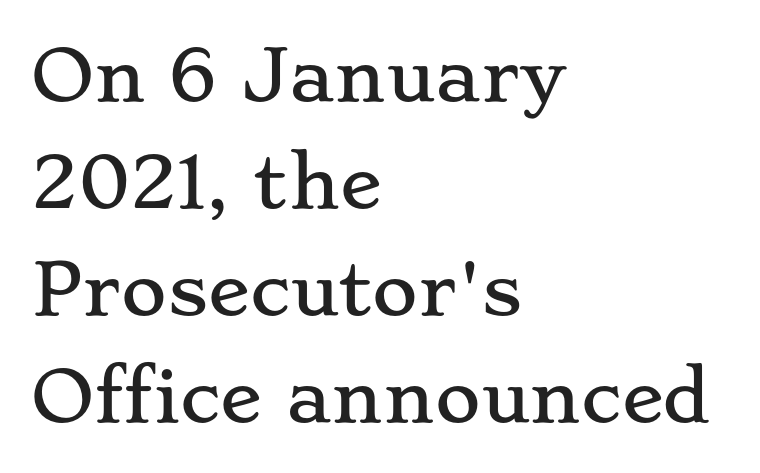
{"serif": "yes", "italic": "no", "width": "wide", "stroke_contrast": "low", "x_height": "small", "monospaced": "no", "underline": "no", "align": "left", "line_spacing": "normal", "line_spacing_ratio": 1.53, "letter_spacing": "normal", "letter_spacing_em": 0.0, "glyph_px": 70}
